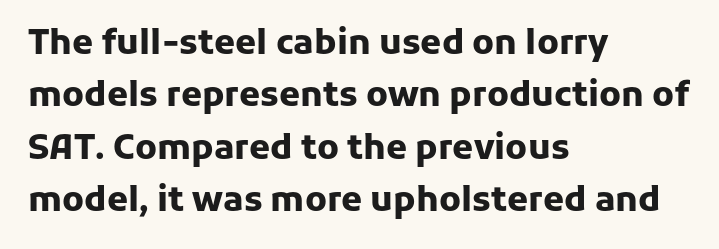
Every stem runs plumb, perpendicular to the baseline. Inter-character spacing is left at the font's built-in metrics. Summary of weight: heavy, a full bold. The lines in this sample share a left origin and differ only in where they stop. Here the designer chose a conventional face with non-uniform glyph widths. The area under the type is left untouched.
